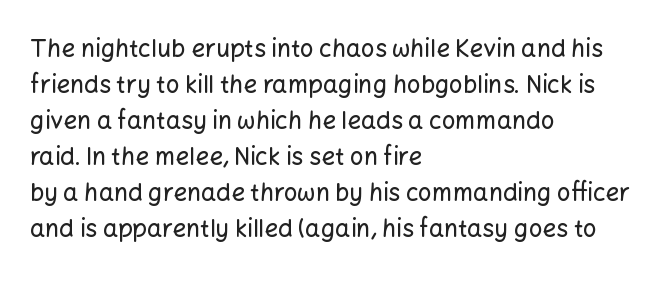
Q: Is the text italic (slanted)? A: No, it is upright.
Q: Is the text underlined? A: No.
Q: How is the paragraph aligned? A: Left-aligned.
Q: Is the spacing between letters normal or unusually wide? A: Normal.
Q: Is the spacing between lines tight, normal or loose? A: Normal.
